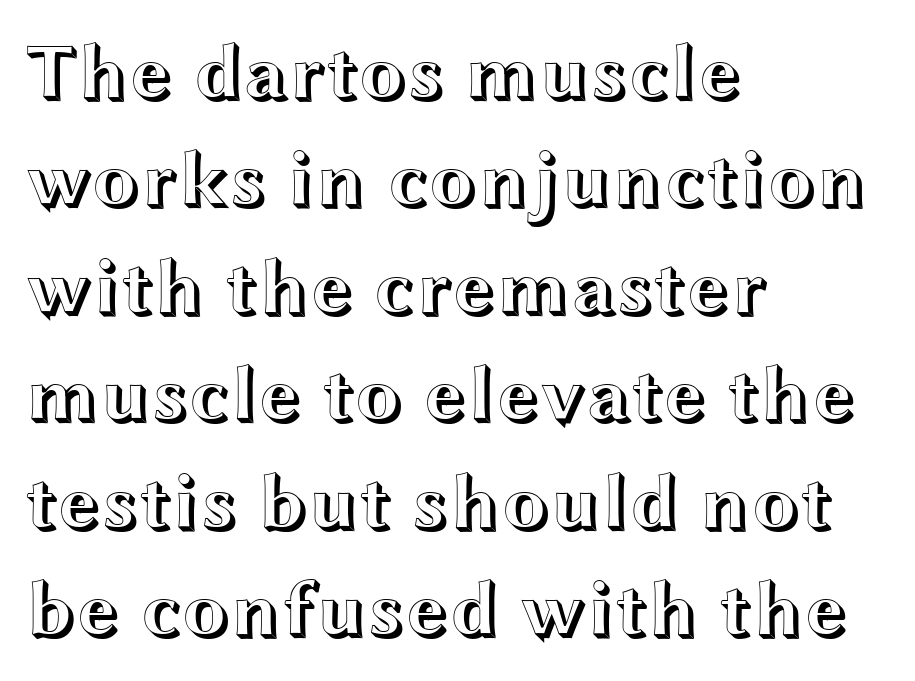
{"italic": "no", "width": "wide", "x_height": "medium", "monospaced": "no", "underline": "no", "align": "left", "line_spacing": "normal", "line_spacing_ratio": 1.36, "letter_spacing": "normal", "letter_spacing_em": 0.0, "glyph_px": 79}
